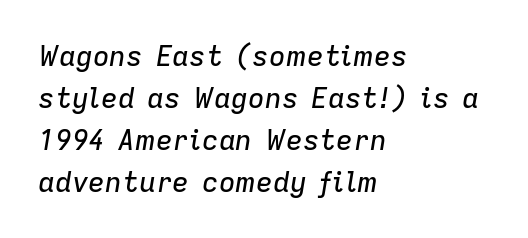
The image shows 28 px text type, italic (leaning right); set left-aligned, normal line spacing (1.5x), normal letter spacing, not underlined; low stroke contrast and a medium x-height.
